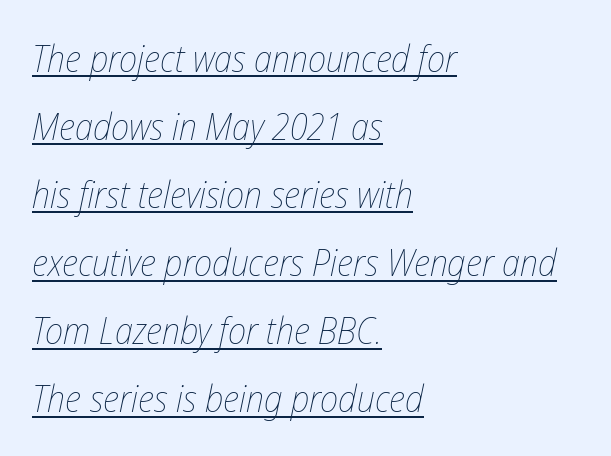
An italicized treatment has been applied to the whole sample. Each word holds together tightly as a unit, with standard inter-letter gaps. The compositor pushed each line to the left boundary. Every word sits above its own underline.
